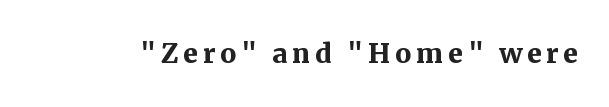
{"serif": "yes", "italic": "no", "bold": "yes", "weight": "semibold", "width": "normal", "stroke_contrast": "medium", "x_height": "medium", "monospaced": "no", "underline": "no", "glyph_px": 36}
